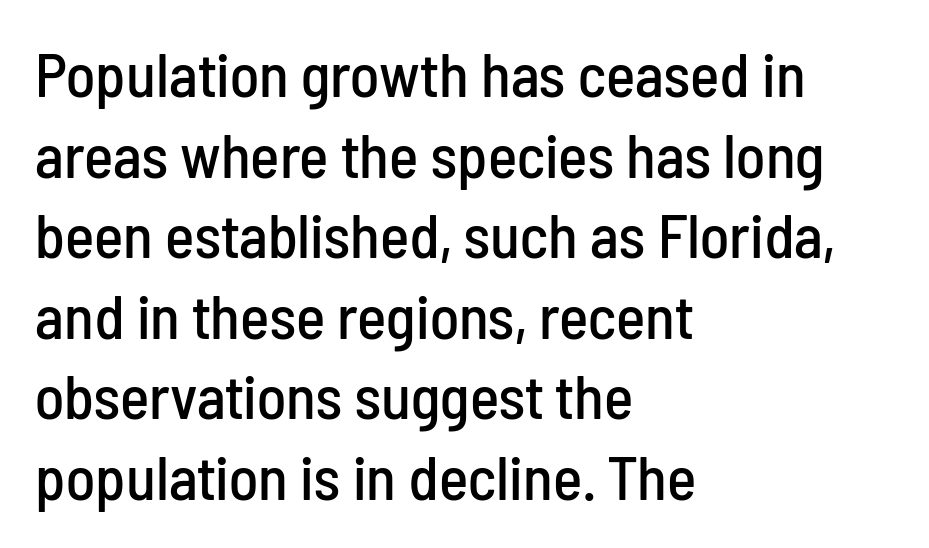
The image shows 62 px condensed sans-serif type, upright; set left-aligned, normal line spacing (1.3x), normal letter spacing, not underlined; low stroke contrast and a medium x-height.
